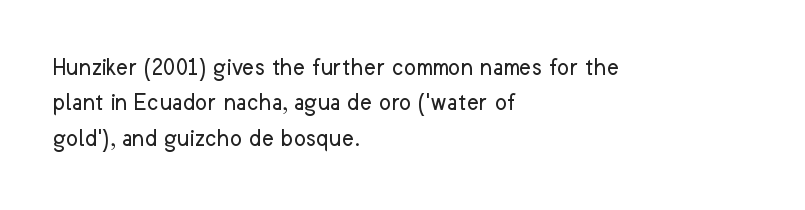
Q: Is the text bold? A: No.
Q: Is the text italic (slanted)? A: No, it is upright.
Q: Is the text underlined? A: No.
Q: How is the paragraph aligned? A: Left-aligned.
Q: Is the spacing between letters normal or unusually wide? A: Normal.
Q: Is the spacing between lines tight, normal or loose? A: Normal.
